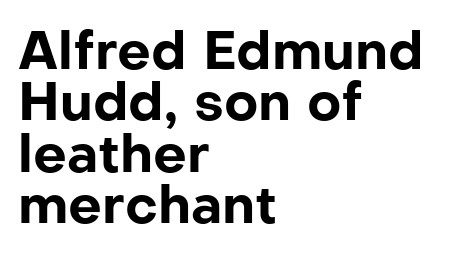
Q: Is the text bold? A: Yes.
Q: Is the text italic (slanted)? A: No, it is upright.
Q: Is the typeface a serif or a sans-serif typeface? A: Sans-serif.
Q: Is the text underlined? A: No.
Q: How is the paragraph aligned? A: Left-aligned.
Q: Is the spacing between letters normal or unusually wide? A: Normal.
Q: Is the spacing between lines tight, normal or loose? A: Tight.
Q: Width (condensed, normal, or wide)? A: Normal.
Q: Stroke contrast? A: Low.
Q: x-height? A: Medium.
Q: Monospaced? A: No.
